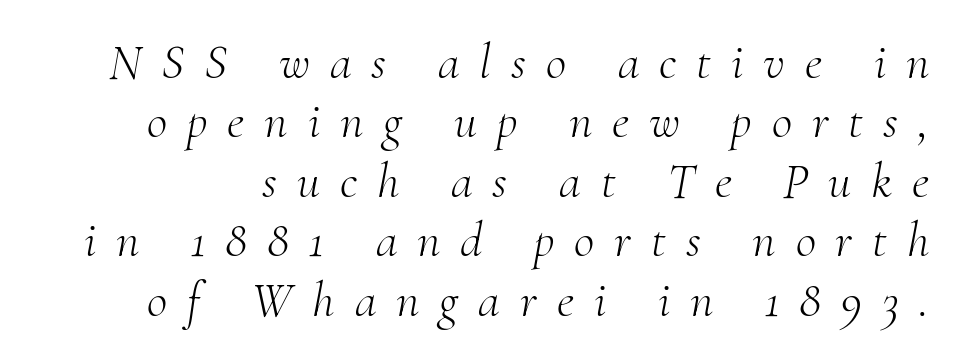
{"serif": "yes", "italic": "yes", "lean": "right", "slant_degrees": 10, "bold": "no", "weight": "light", "width": "normal", "stroke_contrast": "medium", "x_height": "small", "monospaced": "no", "underline": "no", "line_spacing_ratio": 1.19, "letter_spacing": "wide", "letter_spacing_em": 0.4, "glyph_px": 50}
